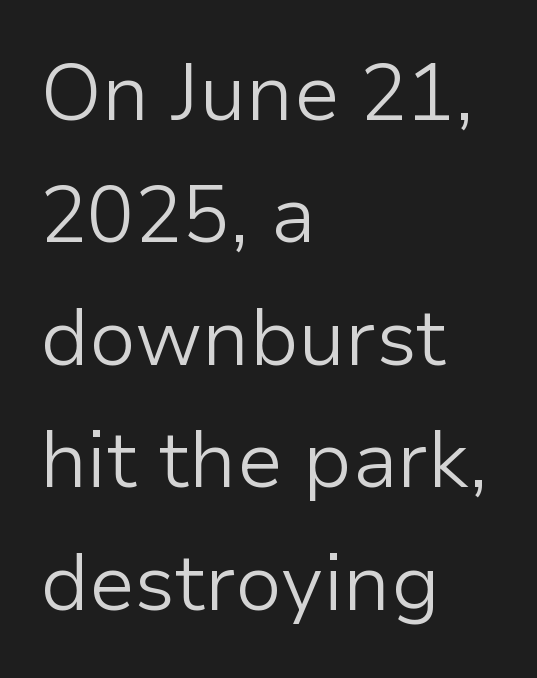
Q: Is the text bold? A: No.
Q: Is the text italic (slanted)? A: No, it is upright.
Q: Is the typeface a serif or a sans-serif typeface? A: Sans-serif.
Q: Is the text underlined? A: No.
Q: How is the paragraph aligned? A: Left-aligned.
Q: Is the spacing between letters normal or unusually wide? A: Normal.
Q: Is the spacing between lines tight, normal or loose? A: Normal.
Q: Width (condensed, normal, or wide)? A: Normal.
Q: Stroke contrast? A: Low.
Q: x-height? A: Medium.
Q: Monospaced? A: No.
